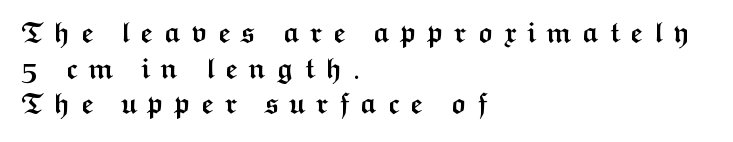
The image shows 28 px semibold, wide sans-serif type, upright; set left-aligned, normal line spacing (1.27x), unusually wide letter spacing (+0.36 em), not underlined; medium stroke contrast and a medium x-height.
